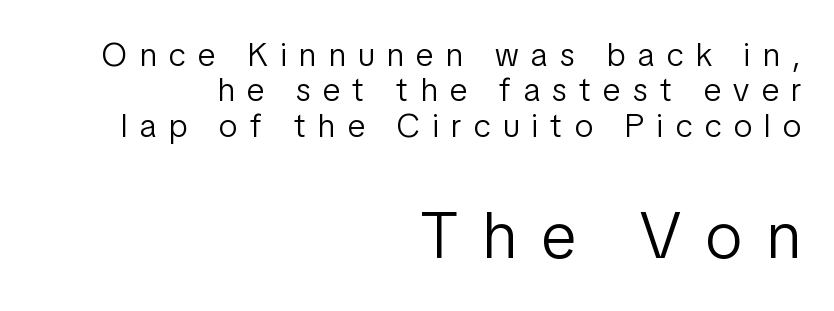
These lines huddle together more closely than default settings would place them. Serif or sans? Sans — the stroke terminals are bare. Horizontal alignment here is rightward, an uncommon choice for prose. A quiet, ordinary-to-light weight characterises the typeface. The composition opens small and finishes big. If you drew a line through each stem, it would be perfectly vertical.
